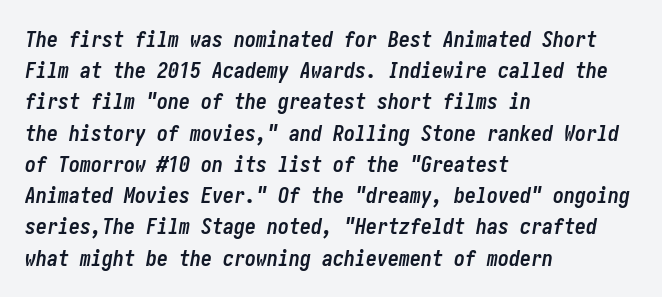
These lines stack with their left ends in a neat column. Standard letterfit; no display-style spreading of the glyphs. The designer left line spacing at the default. Caption: bold face, heavy strokes. Unmarked baselines from the first word to the last. Every character sits at an angle, as italics do.
